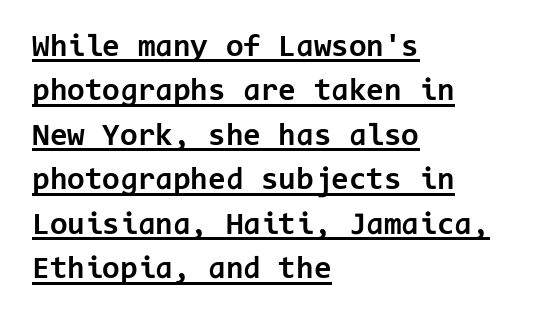
{"serif": "no", "italic": "no", "bold": "yes", "weight": "bold", "width": "normal", "stroke_contrast": "low", "x_height": "medium", "monospaced": "yes", "underline": "yes", "align": "left", "line_spacing": "normal", "line_spacing_ratio": 1.39, "letter_spacing": "normal", "letter_spacing_em": 0.0, "glyph_px": 32}
